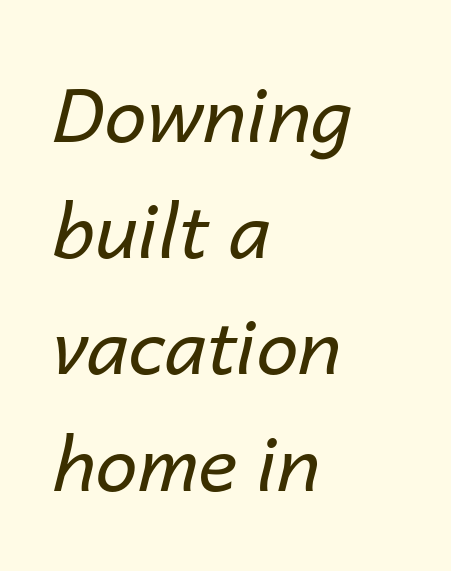
{"italic": "yes", "lean": "right", "slant_degrees": 14, "bold": "no", "weight": "regular", "width": "normal", "stroke_contrast": "low", "x_height": "medium", "monospaced": "no", "underline": "no", "align": "left", "line_spacing": "normal", "line_spacing_ratio": 1.55, "letter_spacing": "normal", "letter_spacing_em": 0.0, "glyph_px": 75}
